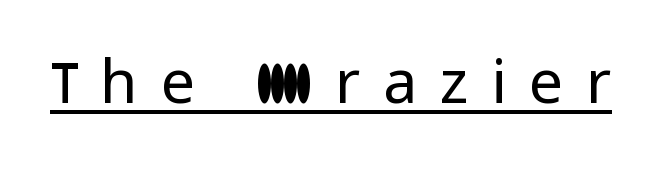
The image shows 61 px regular-weight sans-serif type, upright; set unusually wide letter spacing (+0.37 em), underlined; low stroke contrast and a medium x-height.
